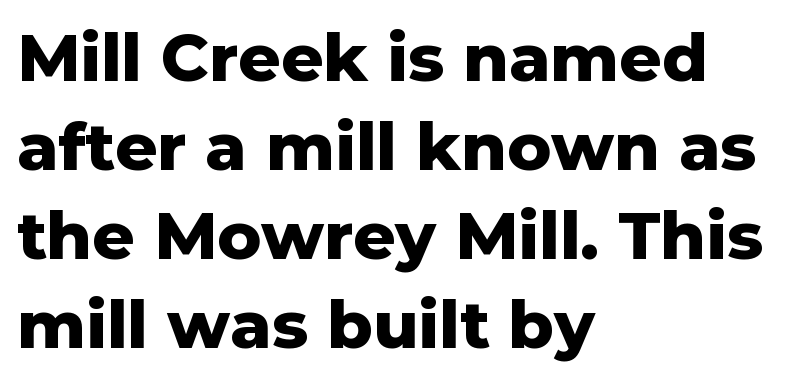
The image shows 66 px heavy sans-serif type, upright; set left-aligned, normal line spacing (1.35x), normal letter spacing, not underlined; low stroke contrast and a medium x-height.
